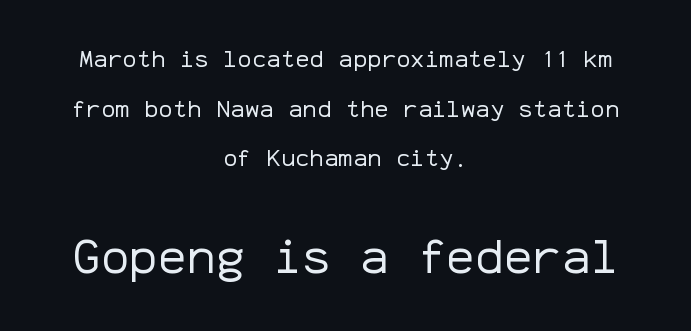
Q: Is the text bold? A: No.
Q: Is the text italic (slanted)? A: No, it is upright.
Q: Is the typeface a serif or a sans-serif typeface? A: Sans-serif.
Q: Is the text underlined? A: No.
Q: How is the paragraph aligned? A: Centered.
Q: Is the spacing between letters normal or unusually wide? A: Normal.
Q: Is the spacing between lines tight, normal or loose? A: Loose.
Q: Which block of text is set in a larger size, the first (top) or the second (bottom)? A: The second (bottom) one.
Q: Width (condensed, normal, or wide)? A: Normal.
Q: Stroke contrast? A: Low.
Q: x-height? A: Medium.
Q: Monospaced? A: Yes.
